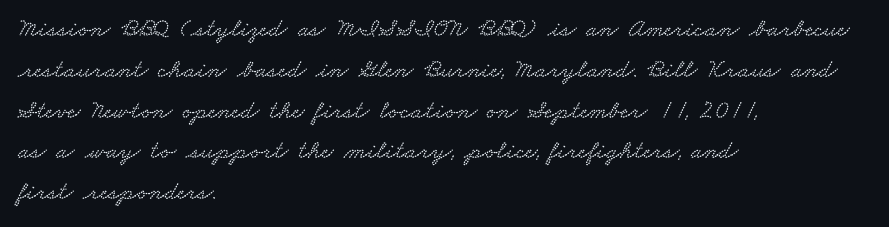
{"underline": "no", "align": "left", "line_spacing": "normal", "line_spacing_ratio": 1.57, "letter_spacing": "normal", "letter_spacing_em": 0.0, "glyph_px": 26}
